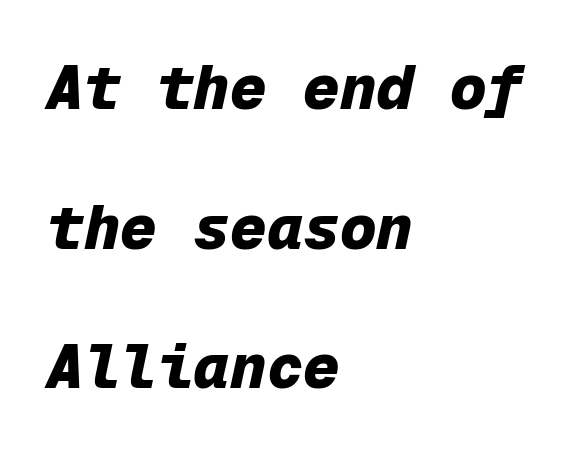
Q: Is the text bold? A: Yes.
Q: Is the text italic (slanted)? A: Yes, it leans right by about 12 degrees.
Q: Is the text underlined? A: No.
Q: How is the paragraph aligned? A: Left-aligned.
Q: Is the spacing between letters normal or unusually wide? A: Normal.
Q: Is the spacing between lines tight, normal or loose? A: Loose.
Q: Width (condensed, normal, or wide)? A: Normal.
Q: Stroke contrast? A: Low.
Q: x-height? A: Medium.
Q: Monospaced? A: Yes.
